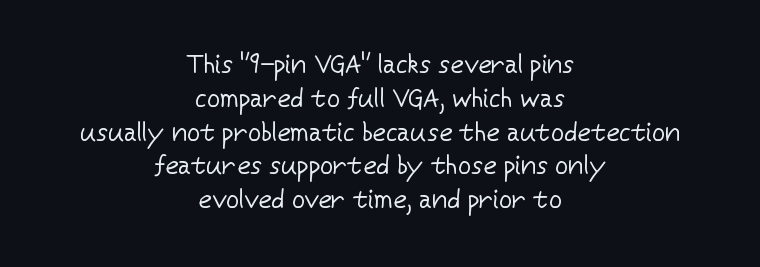
Only glyphs here, with clear space below each row. Here the glyphs are tracked normally, forming tight word shapes. Notice how the passage keeps no hard edge, just a central spine. Notice how the stems are strictly vertical — no italics here. Leading matches the norm, producing a regular column. This reads as an unemphasized weight, regular at the heaviest.
